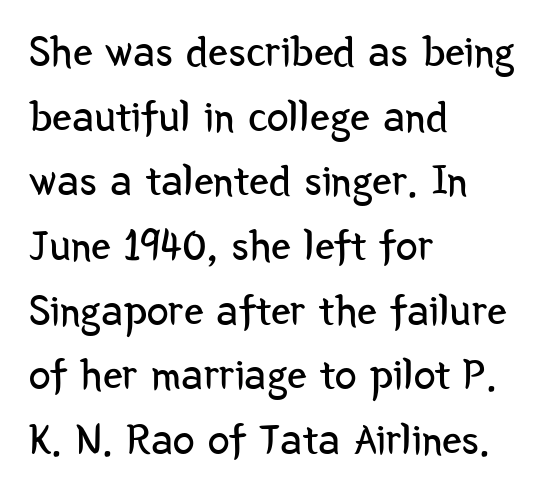
{"serif": "no", "italic": "no", "bold": "no", "weight": "regular", "width": "condensed", "stroke_contrast": "low", "x_height": "medium", "monospaced": "no", "underline": "no", "align": "left", "line_spacing": "normal", "line_spacing_ratio": 1.47, "letter_spacing": "normal", "letter_spacing_em": 0.0, "glyph_px": 44}
